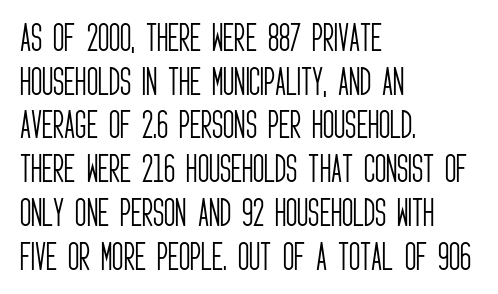
The image shows 31 px light, condensed sans-serif type, upright; set left-aligned, normal line spacing (1.41x), normal letter spacing, not underlined; low stroke contrast and a large x-height.
